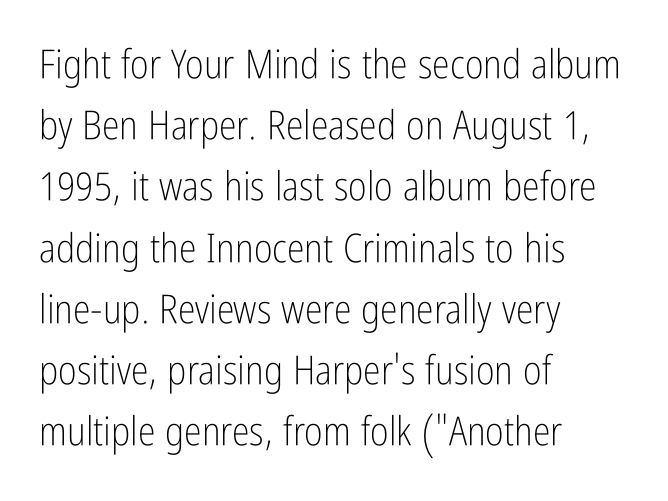
Q: Is the text bold? A: No.
Q: Is the text italic (slanted)? A: No, it is upright.
Q: Is the typeface a serif or a sans-serif typeface? A: Sans-serif.
Q: Is the text underlined? A: No.
Q: How is the paragraph aligned? A: Left-aligned.
Q: Is the spacing between letters normal or unusually wide? A: Normal.
Q: Is the spacing between lines tight, normal or loose? A: Normal.
Q: Width (condensed, normal, or wide)? A: Condensed.
Q: Stroke contrast? A: Low.
Q: x-height? A: Medium.
Q: Monospaced? A: No.
